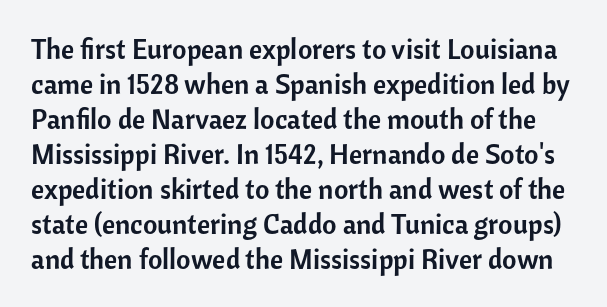
{"serif": "no", "italic": "no", "width": "normal", "stroke_contrast": "low", "x_height": "medium", "monospaced": "no", "underline": "no", "line_spacing": "normal", "line_spacing_ratio": 1.25, "letter_spacing": "normal", "letter_spacing_em": 0.0, "glyph_px": 28}
